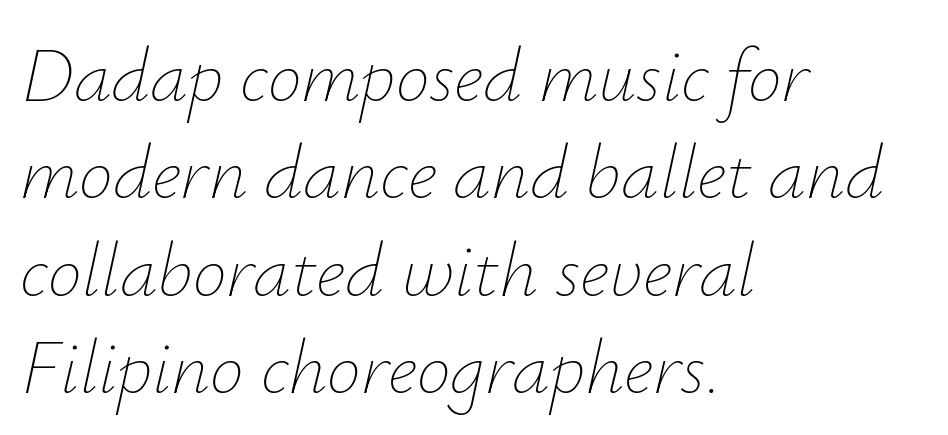
Q: Is the text bold? A: No.
Q: Is the text italic (slanted)? A: Yes, it leans right by about 12 degrees.
Q: Is the text underlined? A: No.
Q: How is the paragraph aligned? A: Left-aligned.
Q: Is the spacing between letters normal or unusually wide? A: Normal.
Q: Is the spacing between lines tight, normal or loose? A: Normal.
Q: Width (condensed, normal, or wide)? A: Normal.
Q: Stroke contrast? A: Low.
Q: x-height? A: Small.
Q: Monospaced? A: No.
